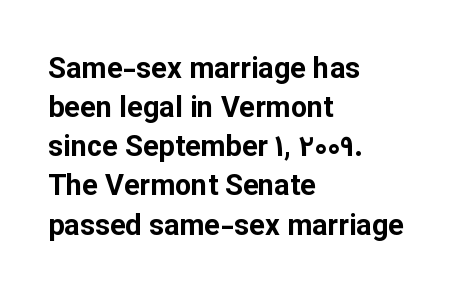
{"serif": "no", "italic": "no", "bold": "yes", "weight": "bold", "width": "normal", "stroke_contrast": "low", "x_height": "medium", "monospaced": "no", "underline": "no", "align": "left", "line_spacing": "normal", "line_spacing_ratio": 1.35, "letter_spacing": "normal", "letter_spacing_em": 0.0, "glyph_px": 29}
